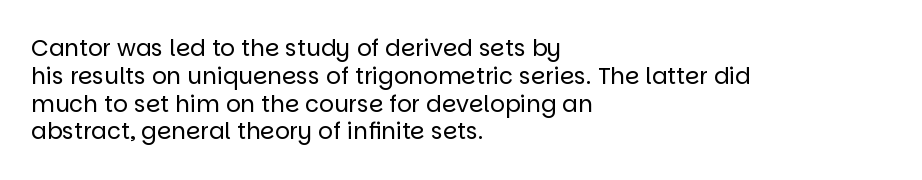
{"italic": "no", "bold": "no", "underline": "no", "align": "left", "line_spacing_ratio": 1.21, "letter_spacing": "normal", "letter_spacing_em": 0.0, "glyph_px": 23}
